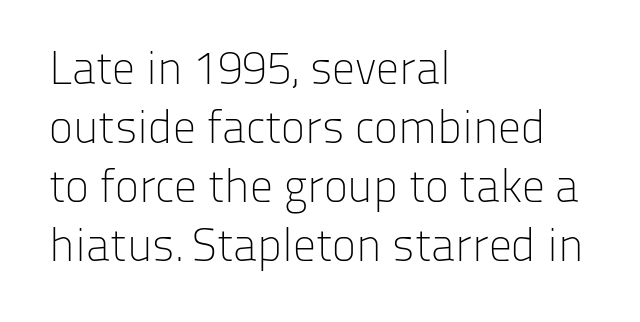
The image shows 46 px light sans-serif type, upright; set left-aligned, normal line spacing (1.28x), normal letter spacing, not underlined; low stroke contrast and a medium x-height.
